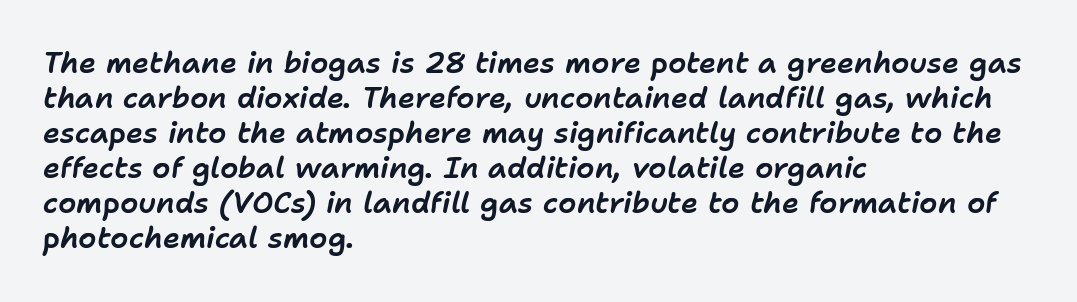
{"italic": "yes", "lean": "right", "slant_degrees": 11, "width": "normal", "stroke_contrast": "low", "x_height": "medium", "monospaced": "no", "underline": "no", "align": "left", "line_spacing_ratio": 1.21, "letter_spacing": "normal", "letter_spacing_em": 0.0, "glyph_px": 29}
